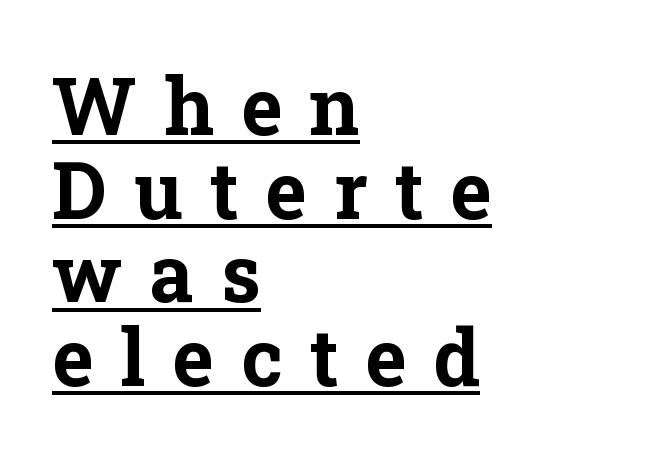
Q: Is the text bold? A: Yes.
Q: Is the text italic (slanted)? A: No, it is upright.
Q: Is the typeface a serif or a sans-serif typeface? A: Serif.
Q: Is the text underlined? A: Yes.
Q: How is the paragraph aligned? A: Left-aligned.
Q: Is the spacing between letters normal or unusually wide? A: Unusually wide.
Q: Is the spacing between lines tight, normal or loose? A: Tight.
Q: Width (condensed, normal, or wide)? A: Normal.
Q: Stroke contrast? A: Low.
Q: x-height? A: Medium.
Q: Monospaced? A: No.
